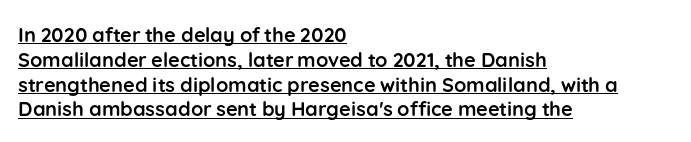
There is no visible air inserted between adjacent glyphs. Upright lettering throughout. Compared with a centered layout, this one pins lines to the left instead. Stroke thickness is high; the sample reads as a true bold. The rendering uses the underline text-decoration.
